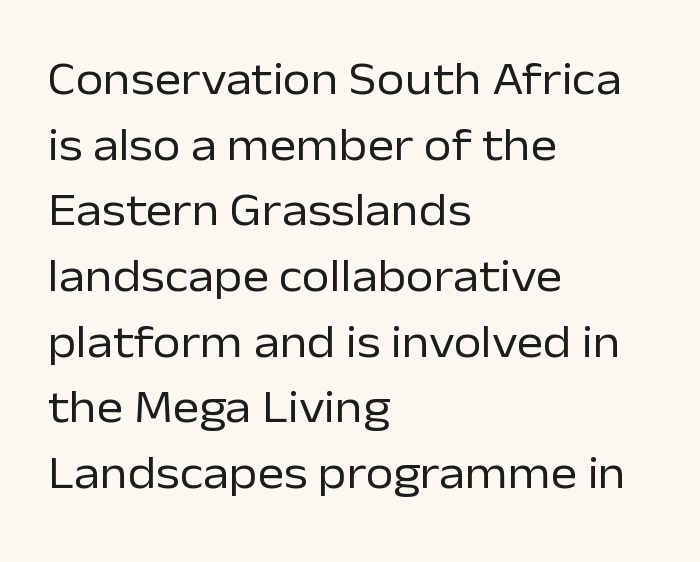
{"serif": "no", "italic": "no", "bold": "no", "weight": "regular", "width": "normal", "stroke_contrast": "low", "x_height": "medium", "monospaced": "no", "underline": "no", "align": "left", "line_spacing": "normal", "line_spacing_ratio": 1.46, "letter_spacing": "normal", "letter_spacing_em": 0.0, "glyph_px": 45}
